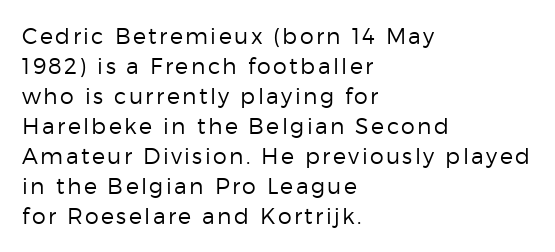
{"italic": "no", "bold": "no", "underline": "no", "align": "left", "line_spacing": "normal", "line_spacing_ratio": 1.36, "glyph_px": 22}
